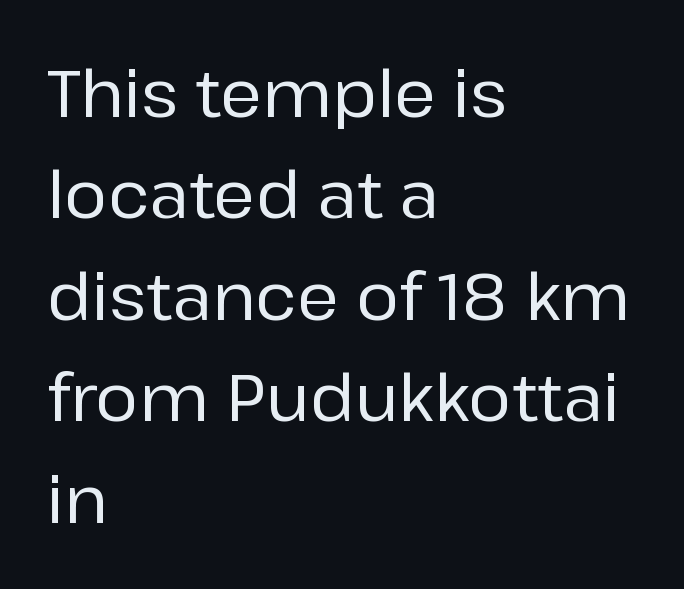
{"serif": "no", "italic": "no", "width": "normal", "stroke_contrast": "low", "x_height": "medium", "monospaced": "no", "underline": "no", "align": "left", "line_spacing": "normal", "line_spacing_ratio": 1.56, "letter_spacing": "normal", "letter_spacing_em": 0.0, "glyph_px": 65}
